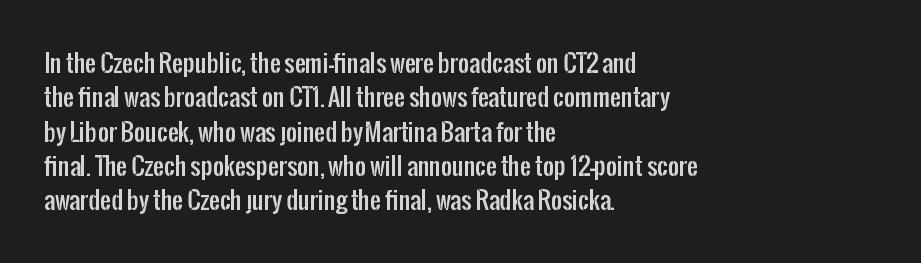
The image shows 24 px text type, upright; set left-aligned, normal line spacing (1.43x), normal letter spacing, not underlined.
